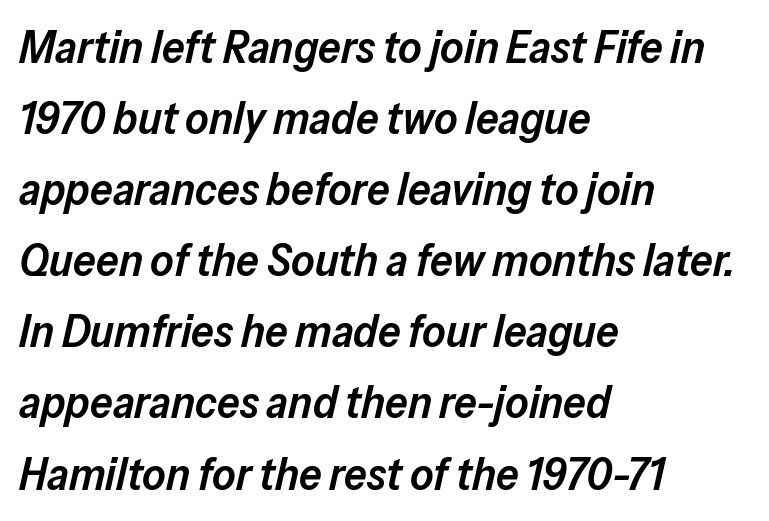
The image shows 45 px semibold type, italic (leaning right); set left-aligned, normal line spacing (1.58x), normal letter spacing, not underlined; low stroke contrast and a medium x-height.
